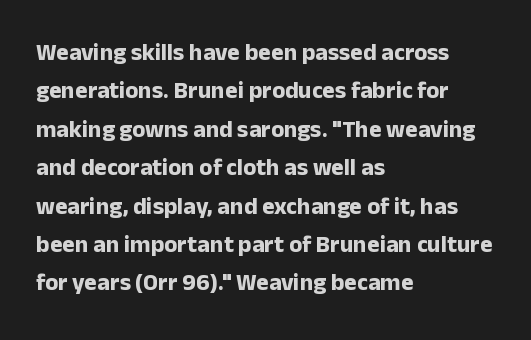
The image shows 24 px bold type, upright; set left-aligned, normal line spacing (1.6x), normal letter spacing, not underlined.
